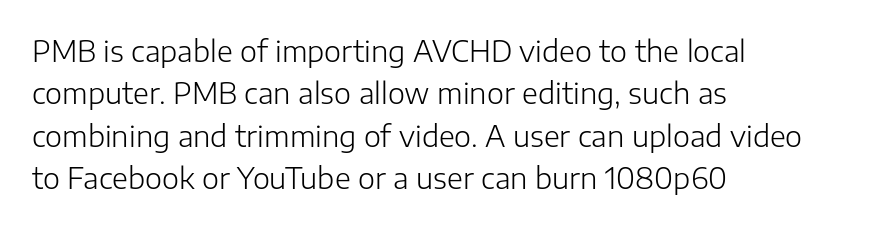
{"serif": "no", "italic": "no", "bold": "no", "weight": "light", "width": "normal", "stroke_contrast": "low", "x_height": "medium", "monospaced": "no", "underline": "no", "align": "left", "line_spacing": "normal", "line_spacing_ratio": 1.46, "letter_spacing": "normal", "letter_spacing_em": 0.0, "glyph_px": 29}
